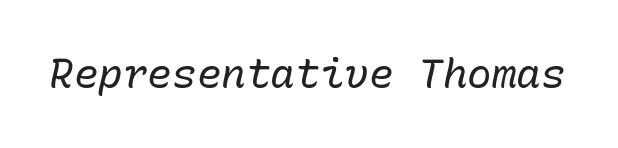
{"italic": "yes", "lean": "right", "slant_degrees": 10, "bold": "no", "weight": "regular", "width": "normal", "stroke_contrast": "low", "x_height": "medium", "monospaced": "yes", "underline": "no", "letter_spacing": "normal", "letter_spacing_em": 0.0, "glyph_px": 41}
